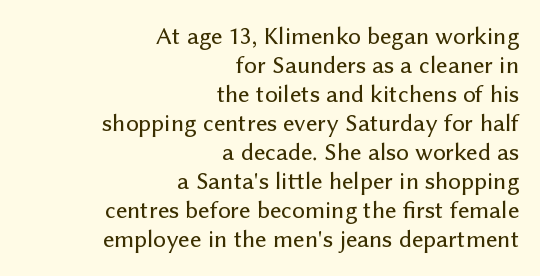
Q: Is the text italic (slanted)? A: No, it is upright.
Q: Is the text underlined? A: No.
Q: How is the paragraph aligned? A: Right-aligned.
Q: Is the spacing between letters normal or unusually wide? A: Normal.
